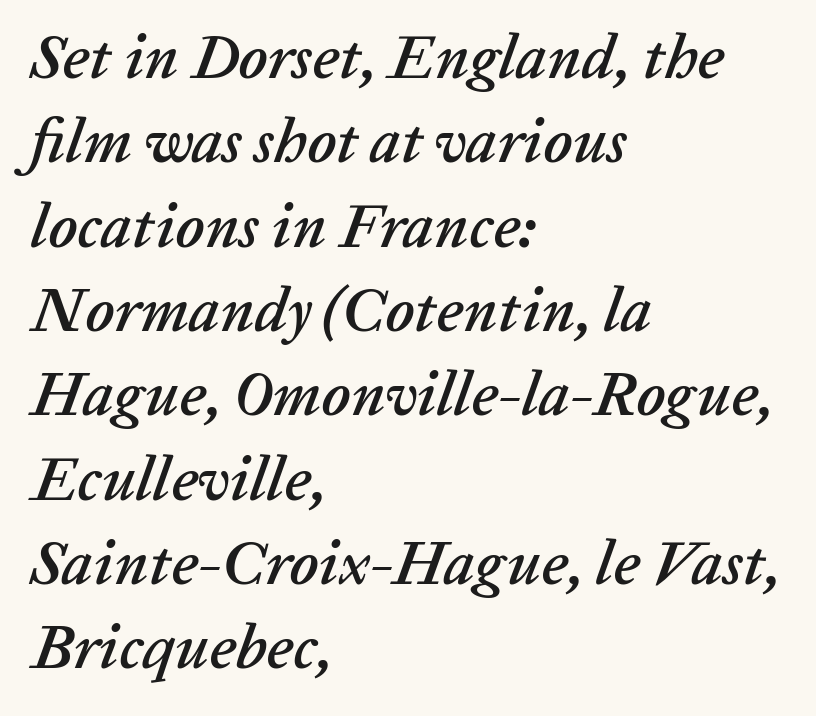
The image shows 62 px text type, italic (leaning right); set left-aligned, normal line spacing (1.36x), normal letter spacing, not underlined; low stroke contrast and a medium x-height.
